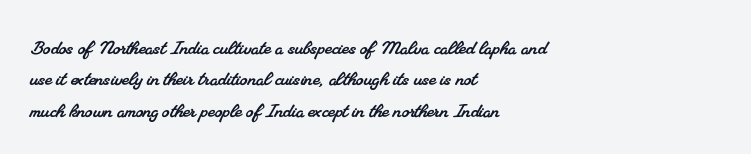
{"underline": "no", "align": "left", "line_spacing": "normal", "line_spacing_ratio": 1.31, "letter_spacing": "normal", "letter_spacing_em": 0.0, "glyph_px": 24}
